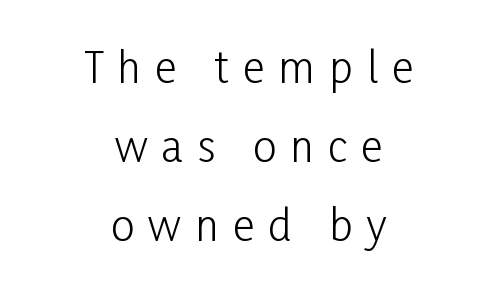
{"serif": "no", "italic": "no", "bold": "no", "weight": "light", "width": "condensed", "stroke_contrast": "low", "x_height": "medium", "monospaced": "no", "underline": "no", "align": "center", "line_spacing_ratio": 1.88, "letter_spacing": "wide", "letter_spacing_em": 0.34, "glyph_px": 42}
